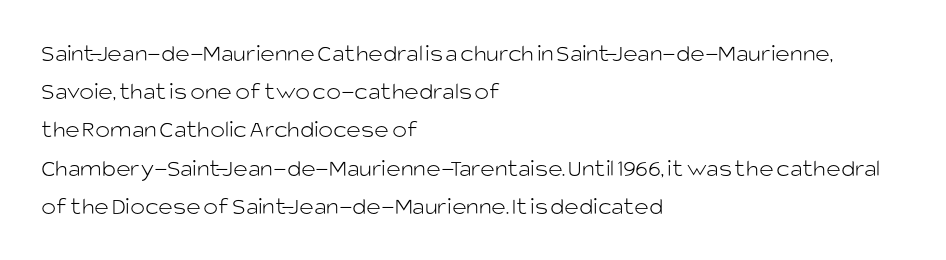
The glyphs are unaccompanied by any horizontal stroke below them. Posture: vertical. These lines keep a tight, regular rhythm from letter to letter. Interline gaps are of average width in this sample. The paragraph shown leans on its left margin.
